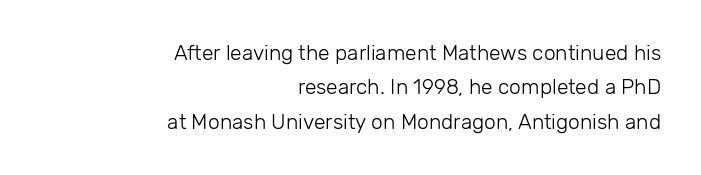
The letters stand upright; this is a roman face. Words appear dense and cohesive because spacing is normal. This is not heavy type; no bold has been used. Regarding leading, the lines here are spaced in the standard way.
